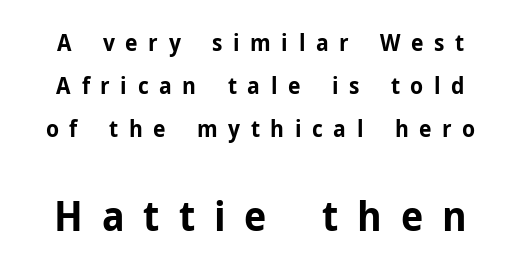
Observe the wide spacing: letters keep a clear distance from each other. In terms of posture, this sample is upright. The letters in the lower block stand taller than those in the block above. Honestly, there is no underline to notice here at all. Think of a printed novel: that variable character pitch is what you see here. Strong, thick strokes mark this as bold type.
